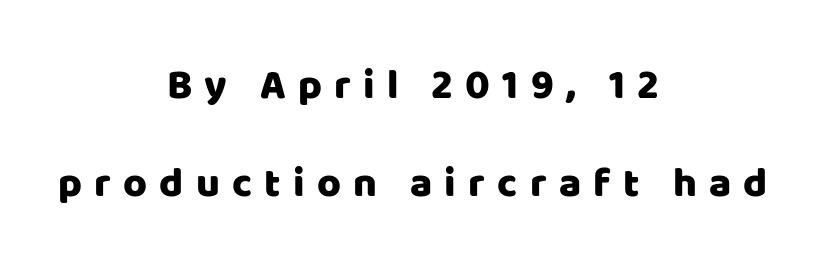
{"serif": "no", "italic": "no", "width": "normal", "stroke_contrast": "low", "x_height": "large", "monospaced": "no", "underline": "no", "align": "center", "line_spacing": "loose", "line_spacing_ratio": 2.38, "letter_spacing": "wide", "letter_spacing_em": 0.3, "glyph_px": 41}
